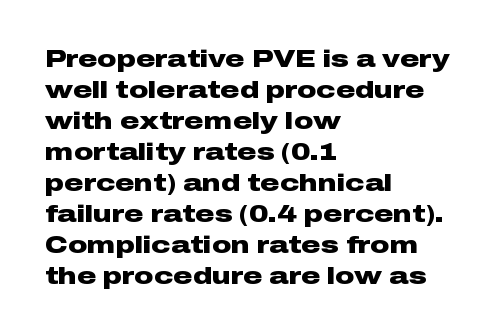
Q: Is the text bold? A: Yes.
Q: Is the text italic (slanted)? A: No, it is upright.
Q: Is the text underlined? A: No.
Q: How is the paragraph aligned? A: Left-aligned.
Q: Is the spacing between letters normal or unusually wide? A: Normal.
Q: Is the spacing between lines tight, normal or loose? A: Normal.
